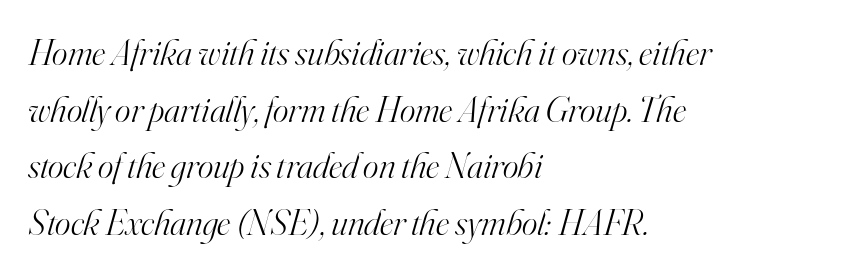
Q: Is the text bold? A: No.
Q: Is the text italic (slanted)? A: Yes, it leans right by about 16 degrees.
Q: Is the typeface a serif or a sans-serif typeface? A: Serif.
Q: Is the text underlined? A: No.
Q: How is the paragraph aligned? A: Left-aligned.
Q: Is the spacing between letters normal or unusually wide? A: Normal.
Q: Is the spacing between lines tight, normal or loose? A: Normal.
Q: Width (condensed, normal, or wide)? A: Normal.
Q: Stroke contrast? A: High.
Q: x-height? A: Small.
Q: Monospaced? A: No.
